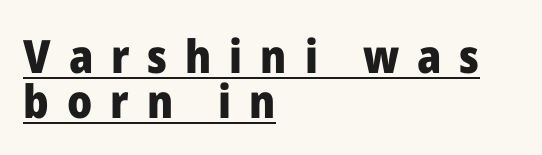
{"serif": "no", "italic": "no", "bold": "yes", "weight": "heavy", "width": "normal", "stroke_contrast": "low", "x_height": "medium", "monospaced": "no", "underline": "yes", "align": "left", "line_spacing": "tight", "line_spacing_ratio": 0.97, "letter_spacing": "wide", "letter_spacing_em": 0.39, "glyph_px": 46}
